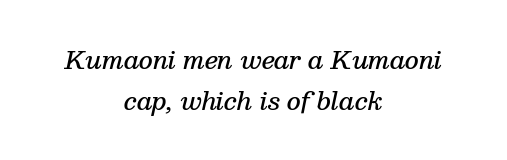
The image shows 24 px text type, italic (leaning right); set centered, normal line spacing (1.7x), normal letter spacing, not underlined.
